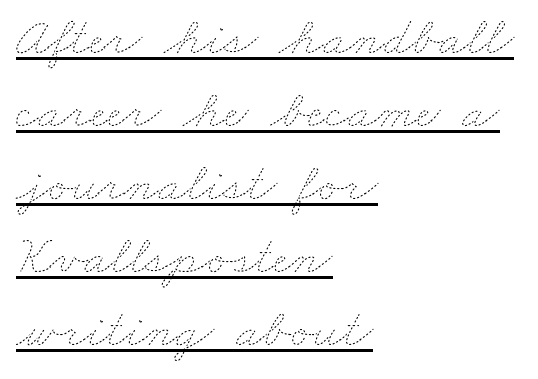
Q: Is the text bold? A: No.
Q: Is the text underlined? A: Yes.
Q: How is the paragraph aligned? A: Left-aligned.
Q: Is the spacing between letters normal or unusually wide? A: Normal.
Q: Is the spacing between lines tight, normal or loose? A: Normal.
Q: Width (condensed, normal, or wide)? A: Wide.
Q: Stroke contrast? A: Low.
Q: x-height? A: Small.
Q: Monospaced? A: No.
